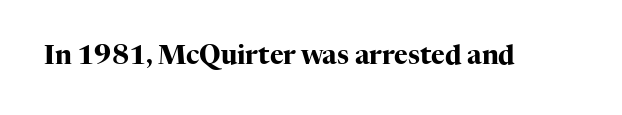
The image shows 26 px bold type, upright; set normal letter spacing, not underlined.
